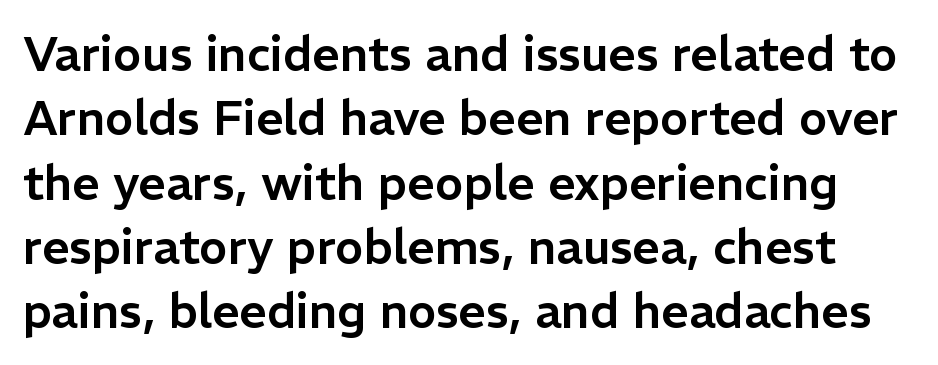
The image shows 48 px sans-serif type, upright; set normal line spacing (1.34x), normal letter spacing, not underlined; low stroke contrast and a medium x-height.
